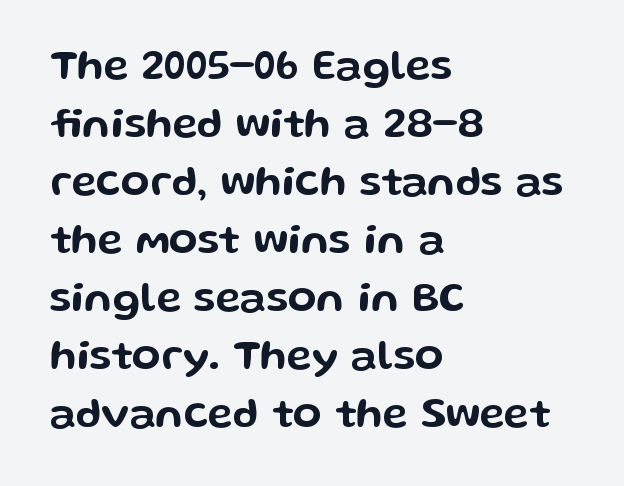
Q: Is the text italic (slanted)? A: No, it is upright.
Q: Is the typeface a serif or a sans-serif typeface? A: Sans-serif.
Q: Is the text underlined? A: No.
Q: How is the paragraph aligned? A: Left-aligned.
Q: Is the spacing between letters normal or unusually wide? A: Normal.
Q: Is the spacing between lines tight, normal or loose? A: Normal.
Q: Width (condensed, normal, or wide)? A: Wide.
Q: Stroke contrast? A: Low.
Q: x-height? A: Medium.
Q: Monospaced? A: No.
